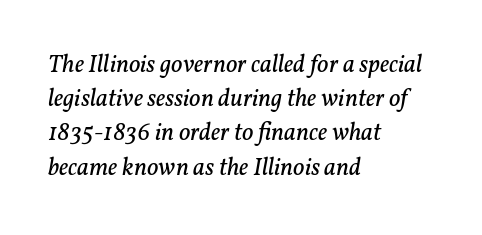
Q: Is the text bold? A: No.
Q: Is the text italic (slanted)? A: Yes, it leans right by about 11 degrees.
Q: Is the text underlined? A: No.
Q: How is the paragraph aligned? A: Left-aligned.
Q: Is the spacing between letters normal or unusually wide? A: Normal.
Q: Is the spacing between lines tight, normal or loose? A: Normal.
